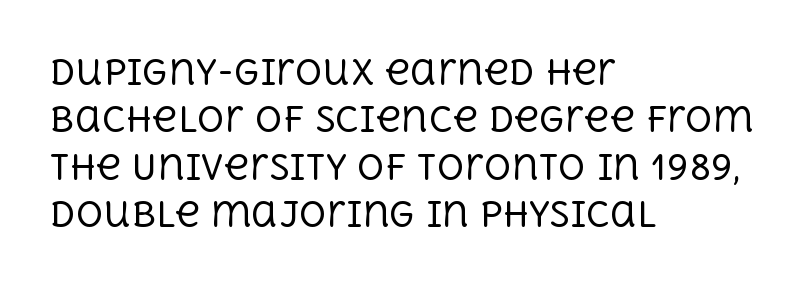
The image shows 34 px regular-weight serif type, upright; set left-aligned, normal line spacing (1.39x), normal letter spacing, not underlined; a large x-height.
